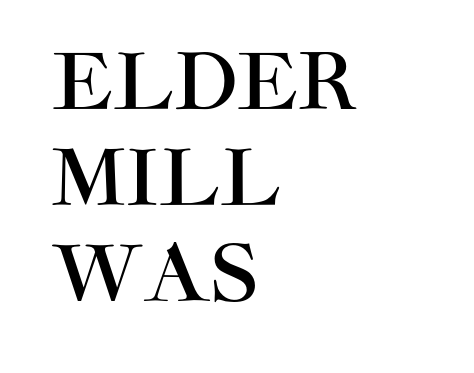
{"serif": "no", "italic": "no", "width": "normal", "stroke_contrast": "high", "x_height": "large", "monospaced": "no", "underline": "no", "align": "left", "line_spacing": "normal", "line_spacing_ratio": 1.25, "letter_spacing": "normal", "letter_spacing_em": 0.0, "glyph_px": 77}
